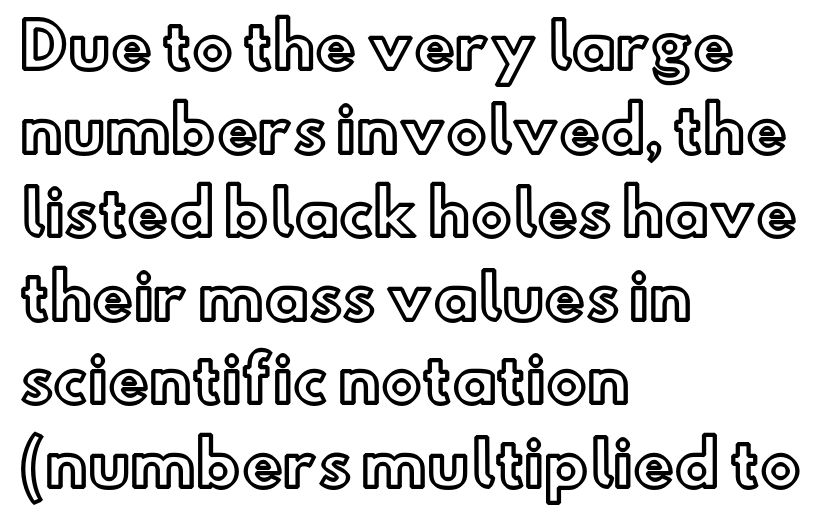
The image shows 61 px text type, upright; set left-aligned, normal line spacing (1.37x), normal letter spacing, not underlined; a small x-height.
